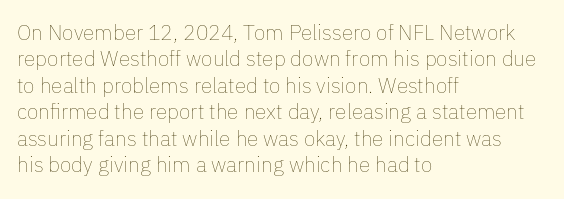
The rendering uses a moderate line-height, typical for paragraphs. Only glyphs here, with clear space below each row. The passage is arranged the way most books set body copy — flush left. Spacing between characters is what you'd get straight out of the box.
